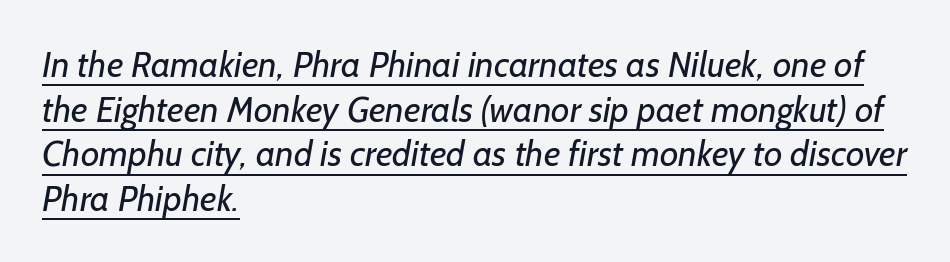
These lines are rendered in a variable-pitch font. The rendering uses the underline text-decoration. The rendering shows plain stroke endings on the letterforms — a sans-serif design. Compared with typical body copy, the letter spacing here is the same. The paragraph shown leans on its left margin.
